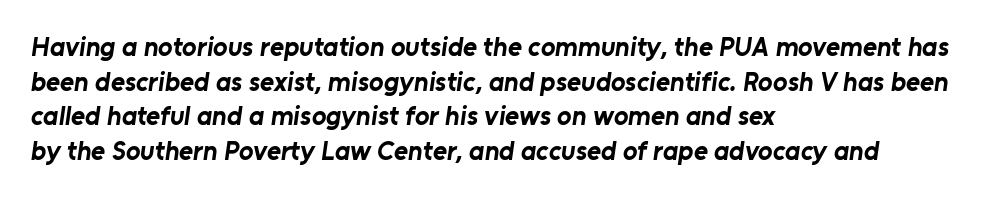
Q: Is the text bold? A: Yes.
Q: Is the text underlined? A: No.
Q: How is the paragraph aligned? A: Left-aligned.
Q: Is the spacing between letters normal or unusually wide? A: Normal.
Q: Is the spacing between lines tight, normal or loose? A: Normal.
